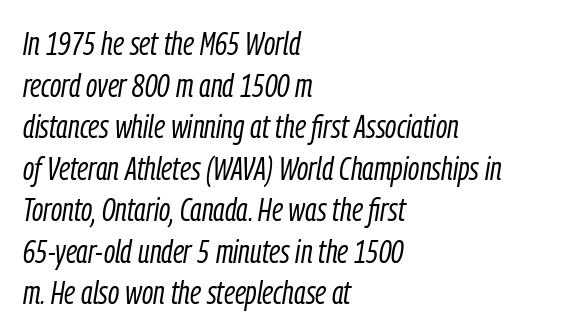
The image shows 33 px light, condensed type, italic (leaning right); set left-aligned, normal line spacing (1.26x), normal letter spacing, not underlined; low stroke contrast and a medium x-height.
